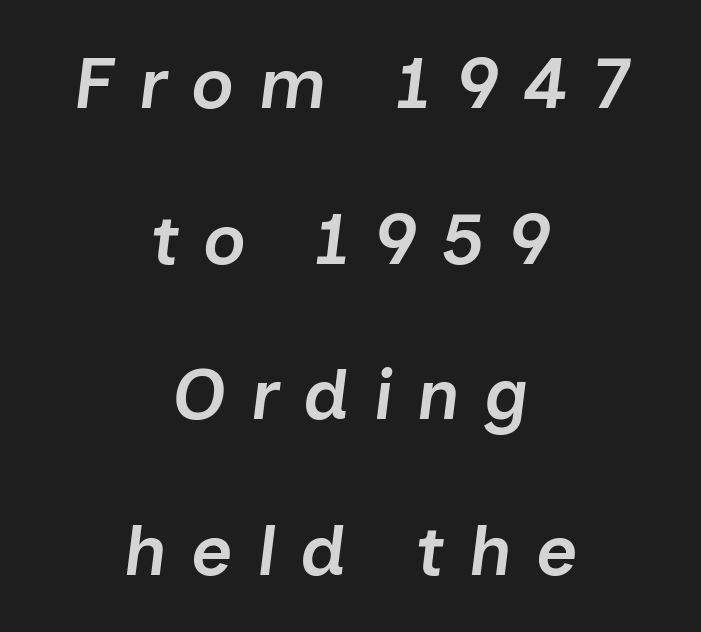
The image shows 72 px semibold type, italic (leaning right); set centered, loose line spacing (2.16x), unusually wide letter spacing (+0.33 em), not underlined; low stroke contrast and a medium x-height.
